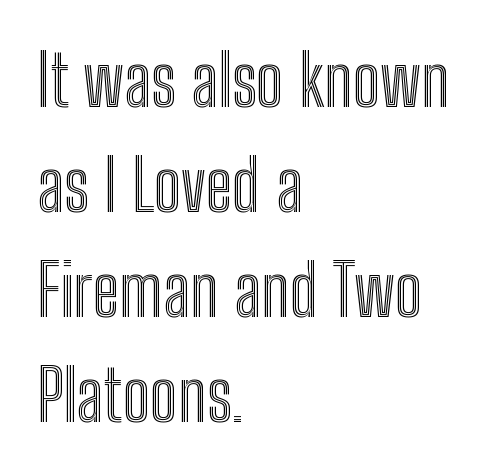
Q: Is the text italic (slanted)? A: No, it is upright.
Q: Is the text underlined? A: No.
Q: How is the paragraph aligned? A: Left-aligned.
Q: Is the spacing between letters normal or unusually wide? A: Normal.
Q: Is the spacing between lines tight, normal or loose? A: Normal.
Q: Width (condensed, normal, or wide)? A: Condensed.
Q: x-height? A: Medium.
Q: Monospaced? A: No.
